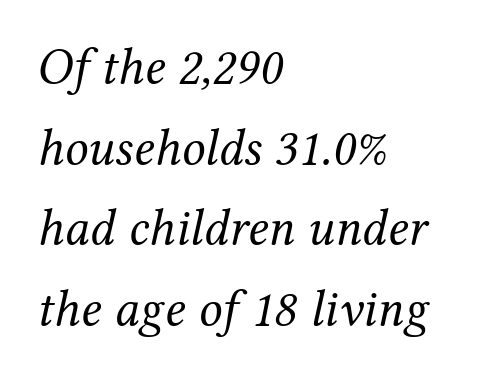
Q: Is the text bold? A: No.
Q: Is the text italic (slanted)? A: Yes, it leans right by about 12 degrees.
Q: Is the typeface a serif or a sans-serif typeface? A: Serif.
Q: Is the text underlined? A: No.
Q: How is the paragraph aligned? A: Left-aligned.
Q: Is the spacing between letters normal or unusually wide? A: Normal.
Q: Is the spacing between lines tight, normal or loose? A: Normal.
Q: Width (condensed, normal, or wide)? A: Normal.
Q: Stroke contrast? A: Medium.
Q: x-height? A: Medium.
Q: Monospaced? A: No.
